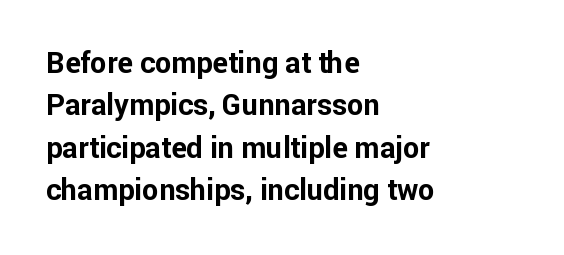
Q: Is the text bold? A: Yes.
Q: Is the text italic (slanted)? A: No, it is upright.
Q: Is the typeface a serif or a sans-serif typeface? A: Sans-serif.
Q: Is the text underlined? A: No.
Q: How is the paragraph aligned? A: Left-aligned.
Q: Is the spacing between letters normal or unusually wide? A: Normal.
Q: Is the spacing between lines tight, normal or loose? A: Normal.
Q: Width (condensed, normal, or wide)? A: Normal.
Q: Stroke contrast? A: Low.
Q: x-height? A: Medium.
Q: Monospaced? A: No.
